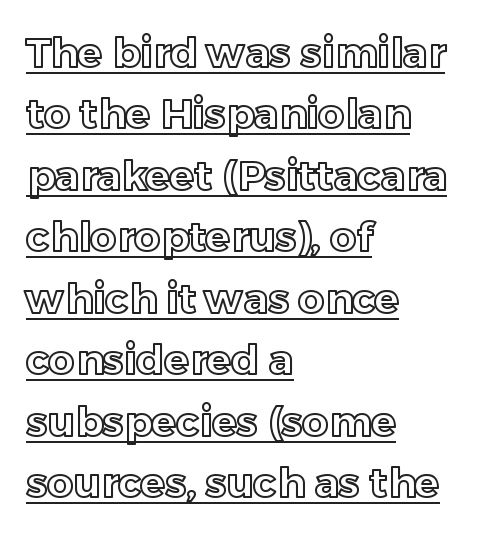
Line spacing here is normal. Short note: letters normally spaced. Like a heading marked for emphasis, these lines bear an underscore. These lines stack with their left ends in a neat column.
